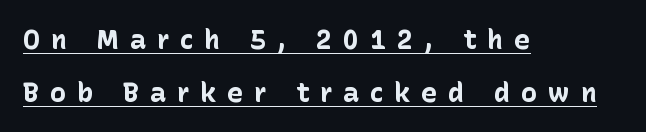
Q: Is the text bold? A: Yes.
Q: Is the text italic (slanted)? A: No, it is upright.
Q: Is the text underlined? A: Yes.
Q: How is the paragraph aligned? A: Left-aligned.
Q: Is the spacing between letters normal or unusually wide? A: Unusually wide.
Q: Is the spacing between lines tight, normal or loose? A: Loose.
